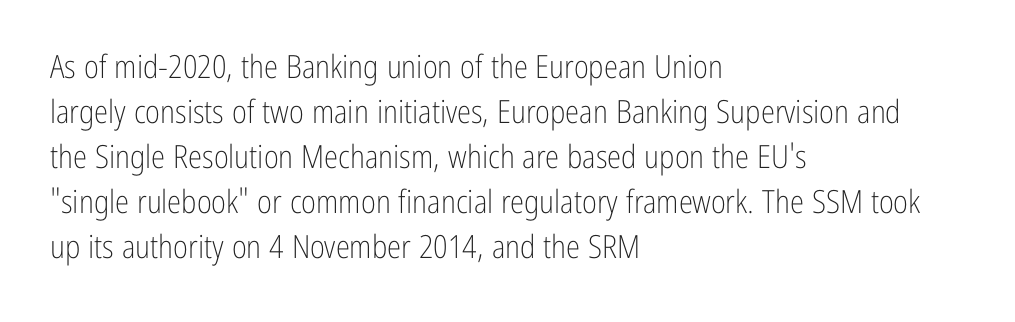
{"serif": "no", "italic": "no", "bold": "no", "weight": "light", "width": "condensed", "stroke_contrast": "low", "x_height": "medium", "monospaced": "no", "underline": "no", "align": "left", "line_spacing": "normal", "line_spacing_ratio": 1.41, "letter_spacing": "normal", "letter_spacing_em": 0.0, "glyph_px": 32}
